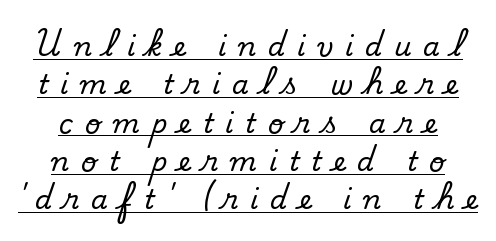
The image shows 27 px text type; set centered, normal line spacing (1.42x), unusually wide letter spacing (+0.44 em), underlined.
